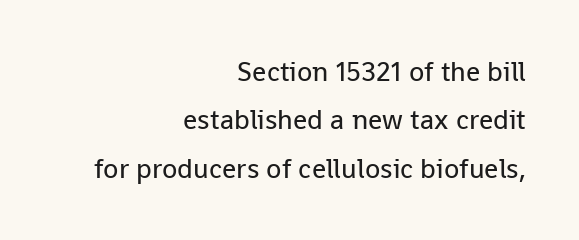
Q: Is the text bold? A: No.
Q: Is the text italic (slanted)? A: No, it is upright.
Q: Is the typeface a serif or a sans-serif typeface? A: Sans-serif.
Q: Is the text underlined? A: No.
Q: How is the paragraph aligned? A: Right-aligned.
Q: Is the spacing between letters normal or unusually wide? A: Normal.
Q: Width (condensed, normal, or wide)? A: Normal.
Q: Stroke contrast? A: Low.
Q: x-height? A: Medium.
Q: Monospaced? A: No.
